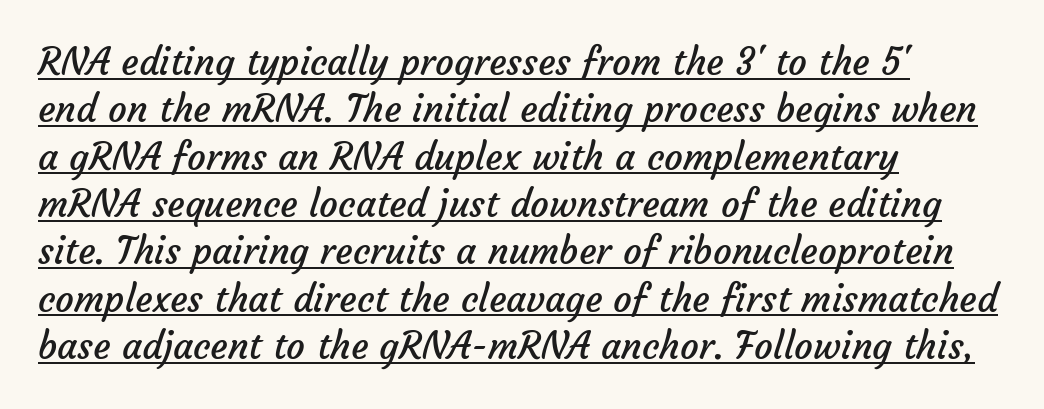
Q: Is the text bold? A: No.
Q: Is the typeface a serif or a sans-serif typeface? A: Sans-serif.
Q: Is the text underlined? A: Yes.
Q: How is the paragraph aligned? A: Left-aligned.
Q: Is the spacing between letters normal or unusually wide? A: Normal.
Q: Is the spacing between lines tight, normal or loose? A: Normal.
Q: Width (condensed, normal, or wide)? A: Normal.
Q: Stroke contrast? A: Low.
Q: x-height? A: Medium.
Q: Monospaced? A: No.
